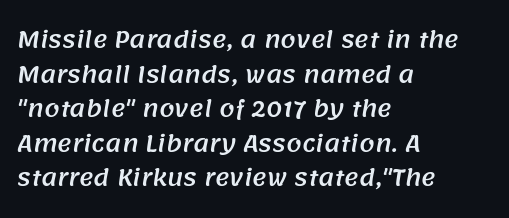
{"underline": "no", "align": "left", "line_spacing": "normal", "line_spacing_ratio": 1.57, "letter_spacing": "normal", "letter_spacing_em": 0.0, "glyph_px": 22}
